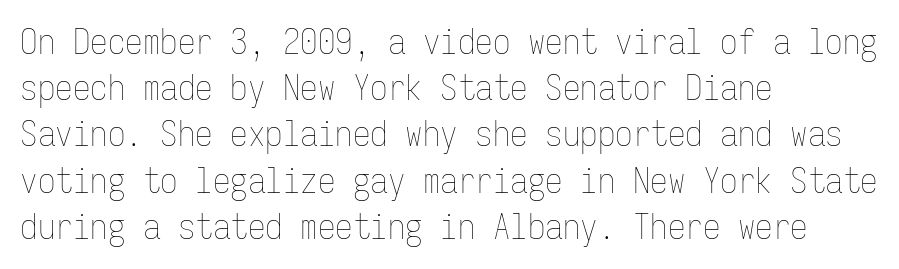
Layout note: lines flush left. Baseline-to-baseline distance is the conventional proportion of letter height. The passage shown is not bold in any degree. Looks like terminal output: every glyph gets an equal slot.
